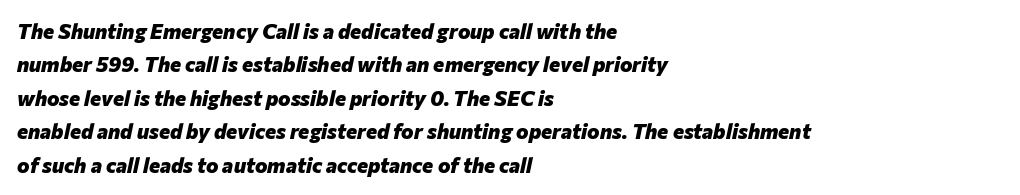
Honestly, the letter spacing is just normal — you wouldn't notice it. This sample is left-justified, so line endings fall wherever the words run out. Does the lettering tilt? It does — this is italic. The designer left line spacing at the default. Descenders hang freely into open space.
